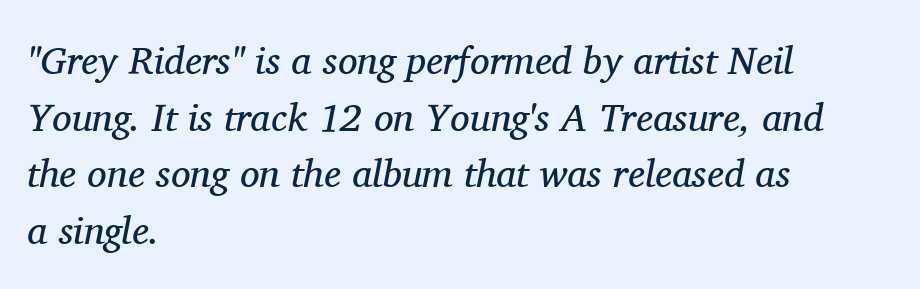
The image shows 39 px regular-weight serif type, italic (leaning right); set left-aligned, normal line spacing (1.45x), normal letter spacing, not underlined; medium stroke contrast and a medium x-height.
